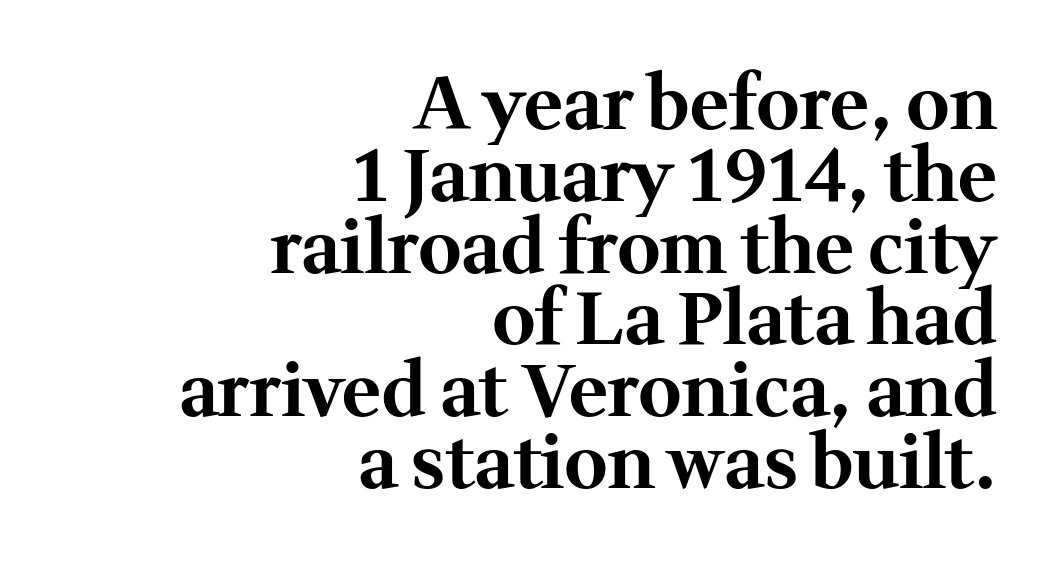
In terms of letterspacing, this is plain default setting. The passage shown is typed in a proportional face where columns would drift. Each glyph is drawn with heavy, bold strokes. Vertical strokes here are truly vertical.
